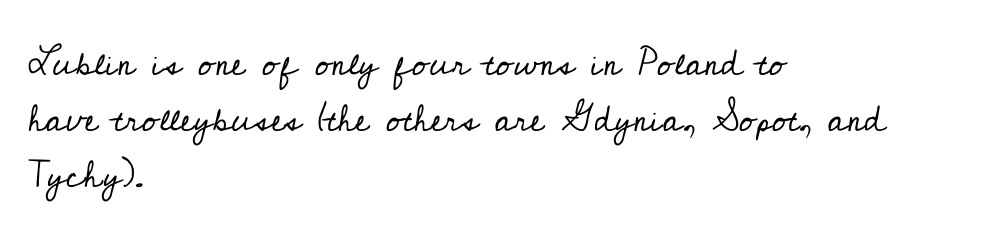
Q: Is the text bold? A: No.
Q: Is the text italic (slanted)? A: Yes.
Q: Is the typeface a serif or a sans-serif typeface? A: Serif.
Q: Is the text underlined? A: No.
Q: How is the paragraph aligned? A: Left-aligned.
Q: Is the spacing between letters normal or unusually wide? A: Normal.
Q: Is the spacing between lines tight, normal or loose? A: Normal.
Q: Width (condensed, normal, or wide)? A: Normal.
Q: Stroke contrast? A: Low.
Q: x-height? A: Small.
Q: Monospaced? A: No.
